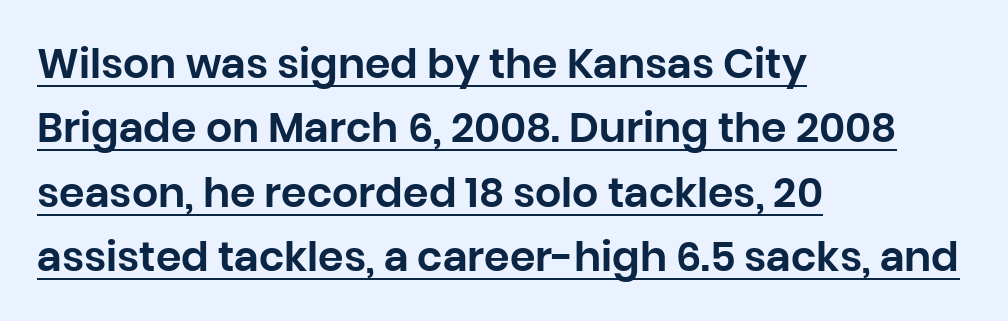
Compared with undecorated copy, this sample adds a rule below the words. Standard letterfit; no display-style spreading of the glyphs. Teacher's note: observe the even left margin — that is flush-left alignment. Honestly, the row spacing looks completely unremarkable. Note the varied advance widths — an 'i' is clearly narrower than an 'm'.
